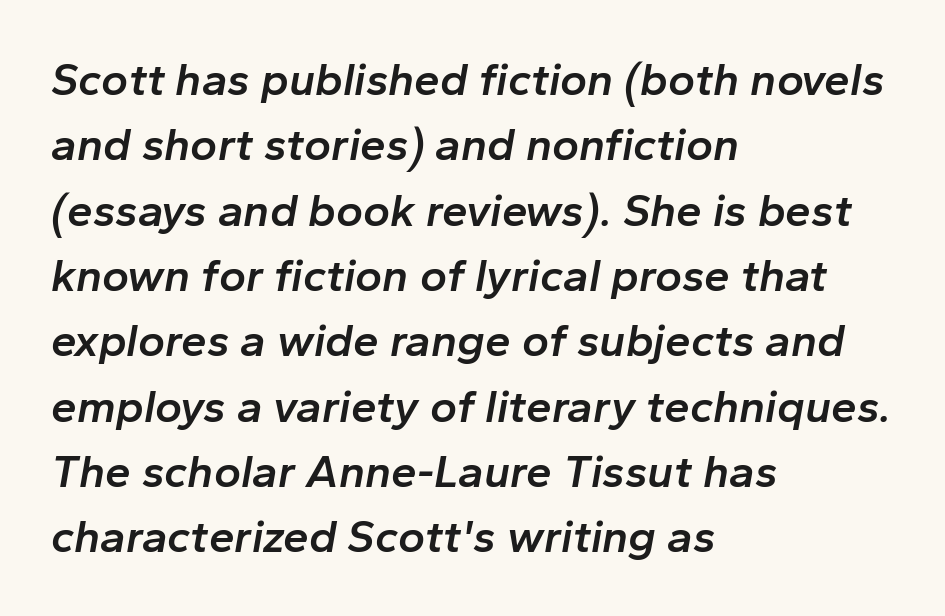
Q: Is the text bold? A: Semi-bold.
Q: Is the text italic (slanted)? A: Yes, it leans right by about 10 degrees.
Q: Is the text underlined? A: No.
Q: How is the paragraph aligned? A: Left-aligned.
Q: Is the spacing between letters normal or unusually wide? A: Normal.
Q: Is the spacing between lines tight, normal or loose? A: Normal.
Q: Width (condensed, normal, or wide)? A: Normal.
Q: Stroke contrast? A: Low.
Q: x-height? A: Medium.
Q: Monospaced? A: No.
